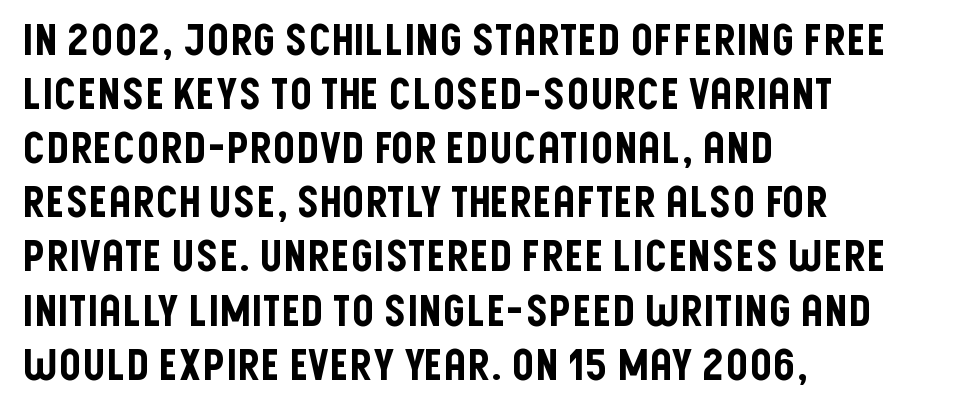
The image shows 44 px condensed sans-serif type, upright; set left-aligned, line spacing 1.23x, normal letter spacing, not underlined; low stroke contrast and a large x-height.
